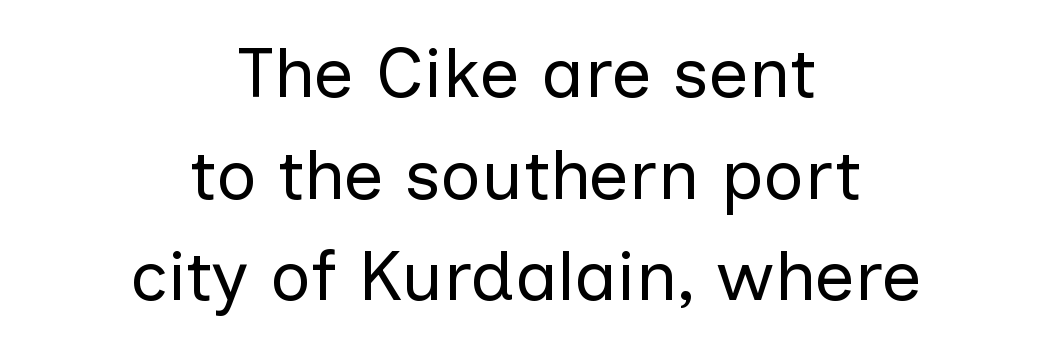
{"serif": "no", "italic": "no", "bold": "no", "weight": "regular", "width": "normal", "stroke_contrast": "low", "x_height": "medium", "monospaced": "no", "underline": "no", "align": "center", "line_spacing": "normal", "line_spacing_ratio": 1.43, "letter_spacing": "normal", "letter_spacing_em": 0.0, "glyph_px": 71}
